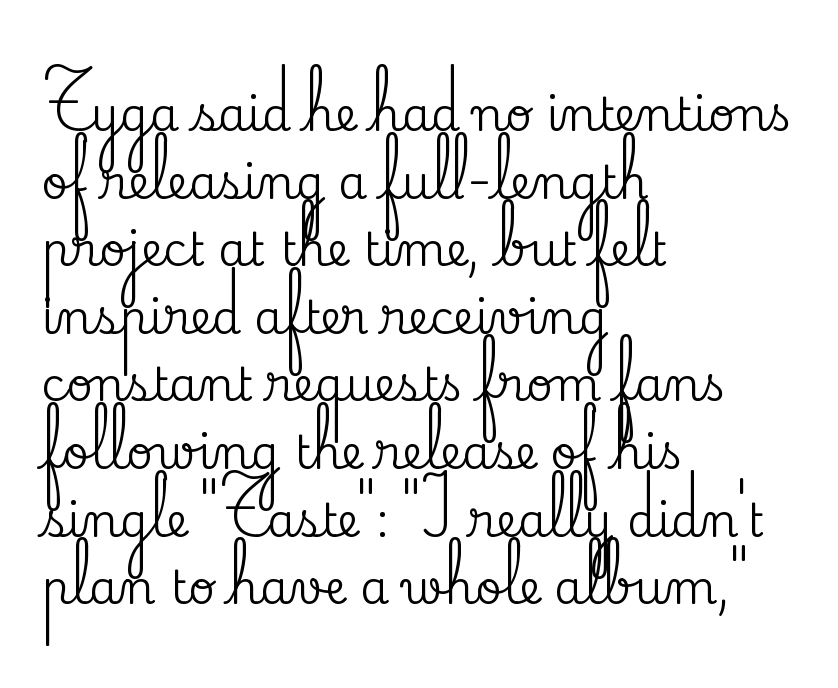
Q: Is the text italic (slanted)? A: No, it is upright.
Q: Is the typeface a serif or a sans-serif typeface? A: Serif.
Q: Is the text underlined? A: No.
Q: How is the paragraph aligned? A: Left-aligned.
Q: Is the spacing between letters normal or unusually wide? A: Normal.
Q: Is the spacing between lines tight, normal or loose? A: Normal.
Q: Width (condensed, normal, or wide)? A: Normal.
Q: Stroke contrast? A: Medium.
Q: x-height? A: Small.
Q: Monospaced? A: No.
